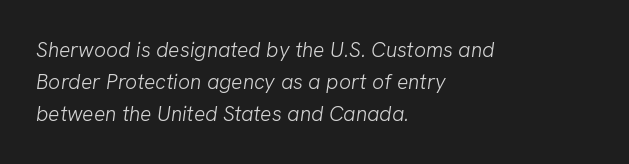
{"bold": "no", "underline": "no", "align": "left", "line_spacing": "normal", "line_spacing_ratio": 1.52, "letter_spacing": "normal", "letter_spacing_em": 0.0, "glyph_px": 21}
